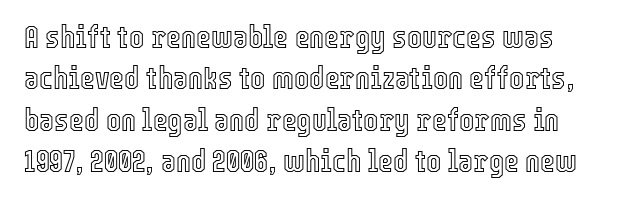
{"italic": "no", "width": "condensed", "x_height": "medium", "monospaced": "no", "underline": "no", "line_spacing": "normal", "line_spacing_ratio": 1.29, "letter_spacing": "normal", "letter_spacing_em": 0.0, "glyph_px": 32}
